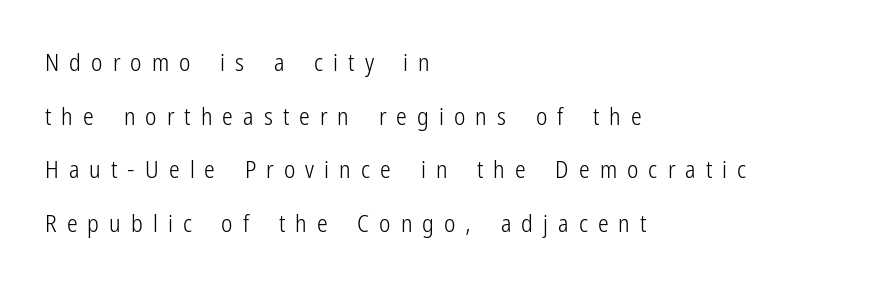
{"italic": "no", "bold": "no", "underline": "no", "align": "left", "line_spacing": "loose", "line_spacing_ratio": 2.23, "letter_spacing": "wide", "letter_spacing_em": 0.42, "glyph_px": 24}
